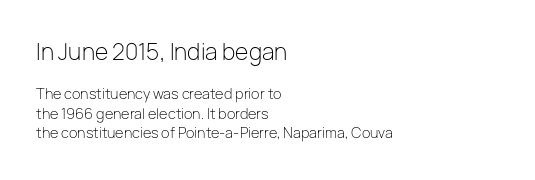
Horizontal alignment here is leftward, the default for most running prose. Rule under the text: the space is simply empty. A light-to-regular cut is what we see here. The initial chunk of copy outweighs the following chunk in type size. The tracking reads as untouched default to a designer's eye. Style check: upright.
